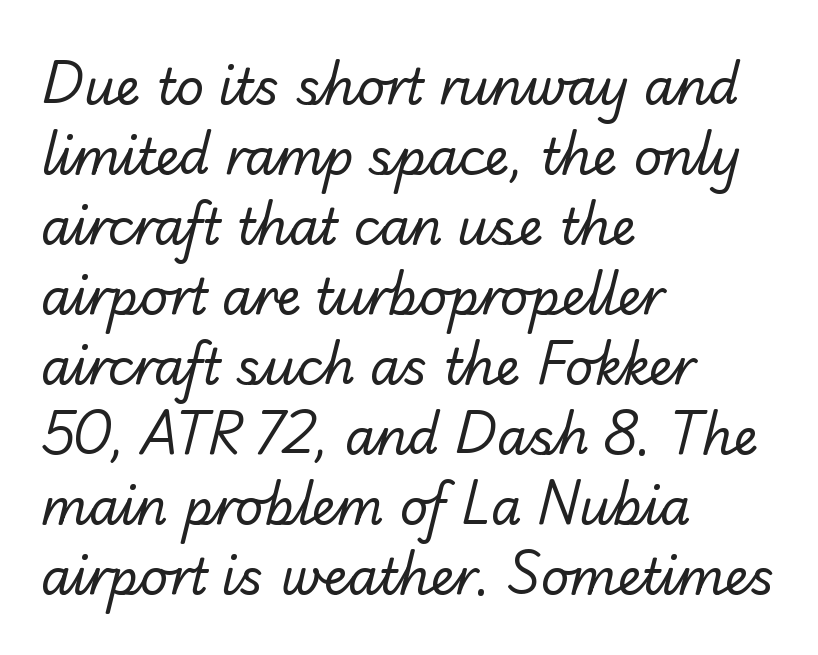
The image shows 49 px regular-weight sans-serif type; set left-aligned, normal line spacing (1.43x), normal letter spacing, not underlined; low stroke contrast and a small x-height.
